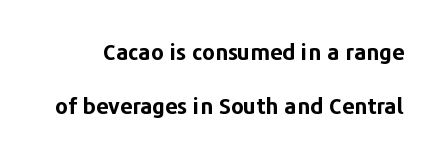
The type sits square on the baseline with zero lean. The leading is generous, giving the passage an open texture. The horizontal fit of the characters is conventional and even. Typographic density is high because the face is bold.
